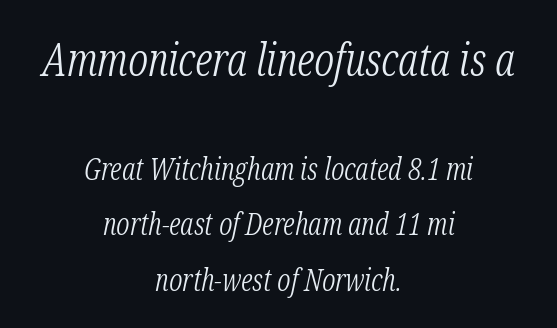
{"serif": "yes", "italic": "yes", "lean": "right", "slant_degrees": 12, "bold": "no", "weight": "light", "width": "condensed", "stroke_contrast": "low", "x_height": "medium", "monospaced": "no", "underline": "no", "align": "center", "line_spacing_ratio": 1.86, "letter_spacing": "normal", "letter_spacing_em": 0.0, "larger_block": "first", "size_ratio": 1.5, "glyph_px": 45}
